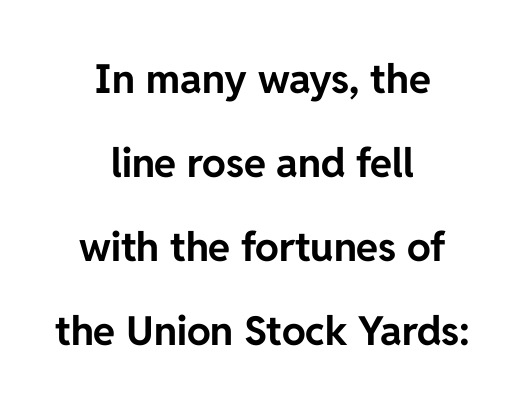
The image shows 40 px bold sans-serif type, upright; set centered, loose line spacing (2.1x), normal letter spacing, not underlined; low stroke contrast and a medium x-height.
